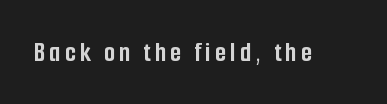
Q: Is the text bold? A: Yes.
Q: Is the text italic (slanted)? A: No, it is upright.
Q: Is the typeface a serif or a sans-serif typeface? A: Sans-serif.
Q: Is the text underlined? A: No.
Q: Width (condensed, normal, or wide)? A: Condensed.
Q: Stroke contrast? A: Low.
Q: x-height? A: Medium.
Q: Monospaced? A: No.
